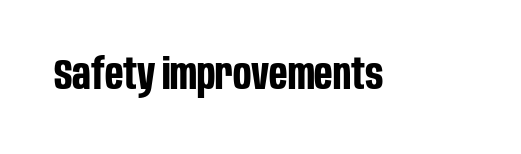
Decoration check: the copy has no underline. Short note: letters normally spaced. Looks like regular typesetting: each glyph gets only the width it needs. Nothing sits at the stroke ends, so this counts as sans-serif. Ordinary non-slanted type is in use. Summary of weight: heavy, a full bold.
